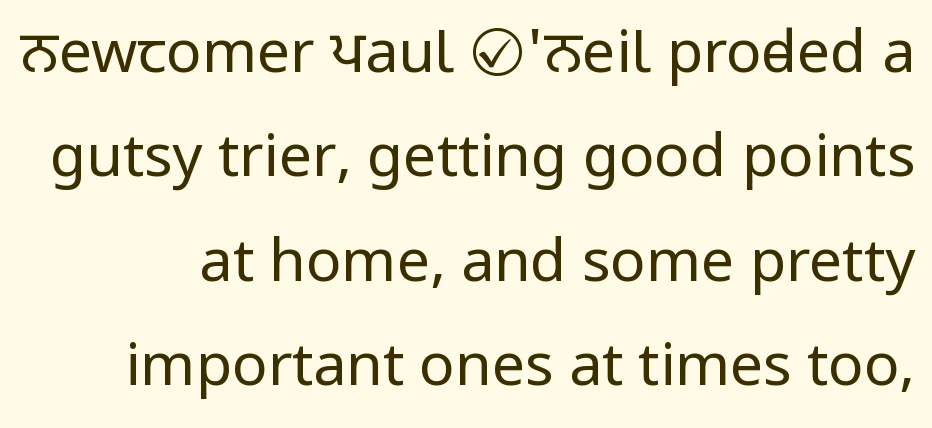
Q: Is the text bold? A: No.
Q: Is the text italic (slanted)? A: No, it is upright.
Q: Is the typeface a serif or a sans-serif typeface? A: Sans-serif.
Q: Is the text underlined? A: No.
Q: Is the spacing between letters normal or unusually wide? A: Normal.
Q: Width (condensed, normal, or wide)? A: Condensed.
Q: Stroke contrast? A: Low.
